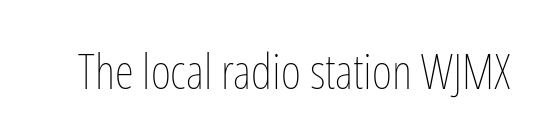
{"italic": "no", "bold": "no", "weight": "thin", "width": "condensed", "stroke_contrast": "low", "x_height": "medium", "monospaced": "no", "underline": "no", "letter_spacing": "normal", "letter_spacing_em": 0.0, "glyph_px": 49}
